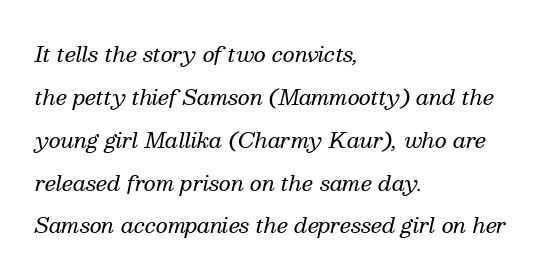
The image shows 21 px text type, italic (leaning right); set left-aligned, loose line spacing (2.04x), normal letter spacing, not underlined.
